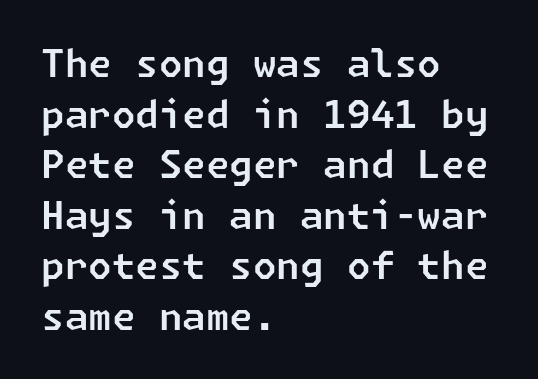
Q: Is the typeface a serif or a sans-serif typeface? A: Sans-serif.
Q: Is the text underlined? A: No.
Q: How is the paragraph aligned? A: Left-aligned.
Q: Is the spacing between letters normal or unusually wide? A: Normal.
Q: Is the spacing between lines tight, normal or loose? A: Normal.
Q: Width (condensed, normal, or wide)? A: Normal.
Q: Stroke contrast? A: Low.
Q: x-height? A: Medium.
